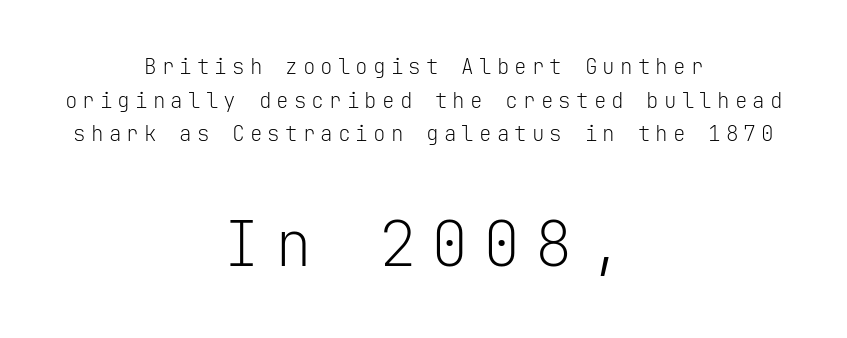
The image shows 62 px light sans-serif type, upright, monospaced; set centered, normal line spacing (1.6x), unusually wide letter spacing (+0.24 em), not underlined; the second (bottom) block is 2.95x larger; low stroke contrast and a medium x-height.
